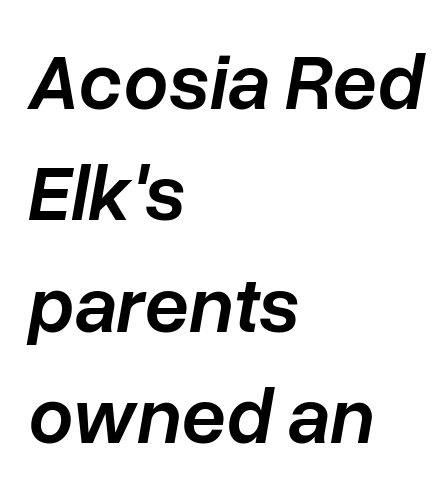
{"italic": "yes", "lean": "right", "slant_degrees": 10, "bold": "semi", "weight": "semibold", "width": "normal", "stroke_contrast": "low", "x_height": "medium", "monospaced": "no", "underline": "no", "align": "left", "line_spacing": "normal", "line_spacing_ratio": 1.41, "letter_spacing": "normal", "letter_spacing_em": 0.0, "glyph_px": 79}
